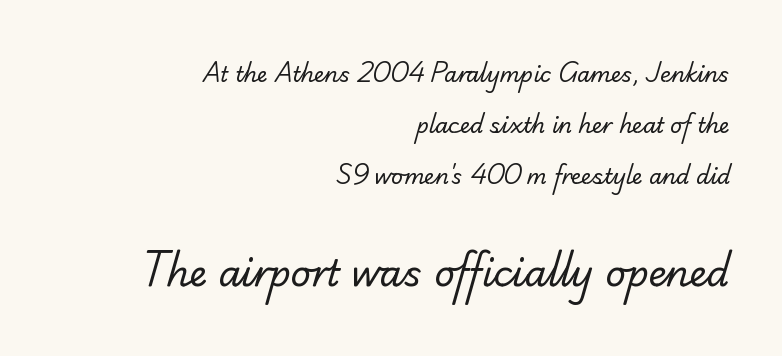
{"serif": "yes", "bold": "no", "weight": "regular", "width": "normal", "stroke_contrast": "low", "x_height": "small", "monospaced": "no", "underline": "no", "align": "right", "line_spacing": "loose", "line_spacing_ratio": 2.44, "letter_spacing": "normal", "letter_spacing_em": 0.0, "larger_block": "second", "size_ratio": 1.71, "glyph_px": 36}
